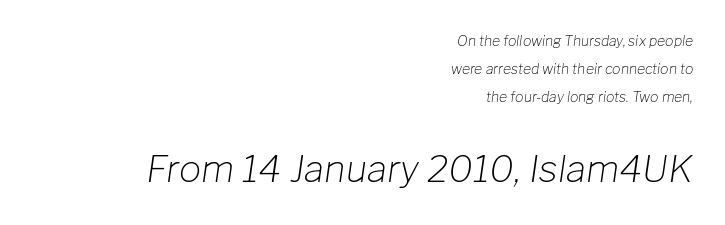
{"italic": "yes", "lean": "right", "slant_degrees": 8, "bold": "no", "weight": "light", "width": "normal", "stroke_contrast": "low", "x_height": "medium", "monospaced": "no", "underline": "no", "align": "right", "line_spacing": "loose", "line_spacing_ratio": 2.01, "letter_spacing": "normal", "letter_spacing_em": 0.0, "larger_block": "second", "size_ratio": 2.64, "glyph_px": 37}
